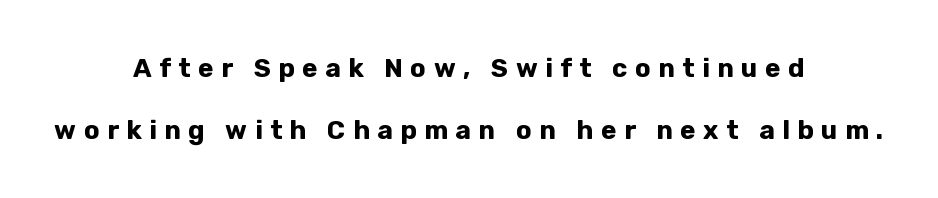
Q: Is the text bold? A: Yes.
Q: Is the text italic (slanted)? A: No, it is upright.
Q: Is the text underlined? A: No.
Q: How is the paragraph aligned? A: Centered.
Q: Is the spacing between letters normal or unusually wide? A: Unusually wide.
Q: Is the spacing between lines tight, normal or loose? A: Loose.
